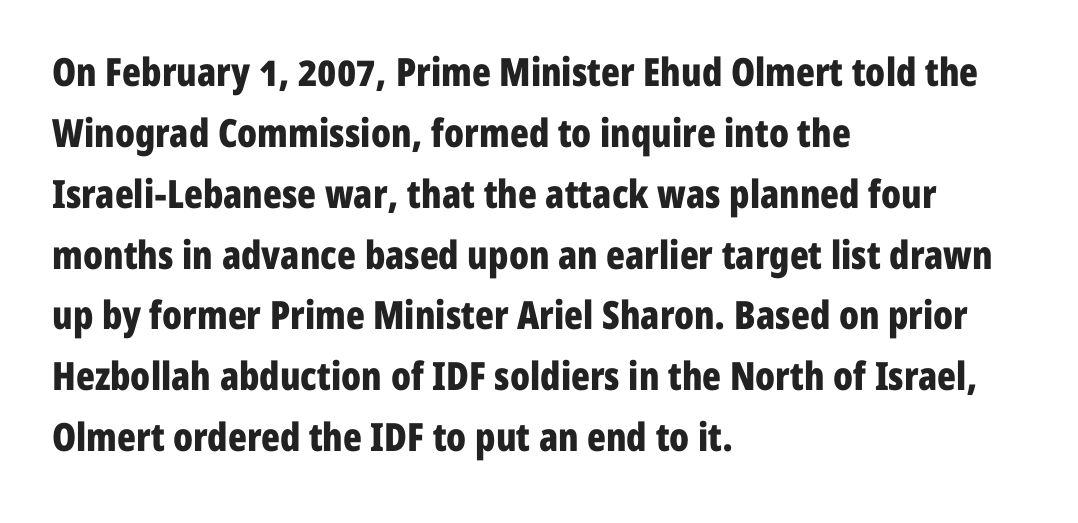
{"serif": "no", "italic": "no", "bold": "yes", "weight": "bold", "width": "condensed", "stroke_contrast": "low", "x_height": "medium", "monospaced": "no", "underline": "no", "align": "left", "line_spacing": "normal", "line_spacing_ratio": 1.56, "letter_spacing": "normal", "letter_spacing_em": 0.0, "glyph_px": 39}
